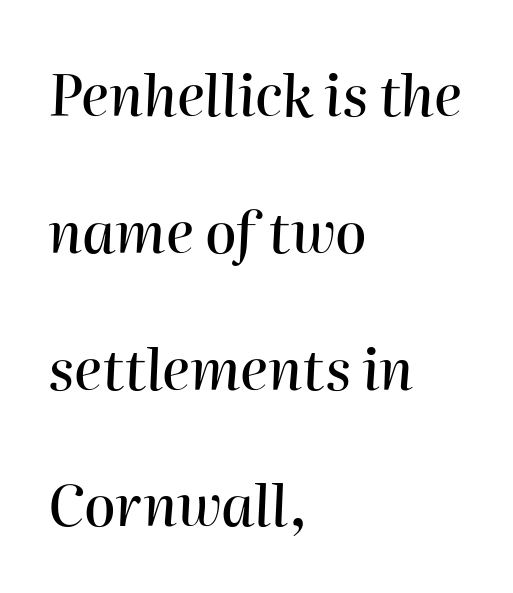
{"italic": "yes", "lean": "right", "slant_degrees": 2, "width": "normal", "stroke_contrast": "high", "x_height": "medium", "monospaced": "no", "underline": "no", "align": "left", "line_spacing": "loose", "line_spacing_ratio": 2.4, "letter_spacing": "normal", "letter_spacing_em": 0.0, "glyph_px": 57}
